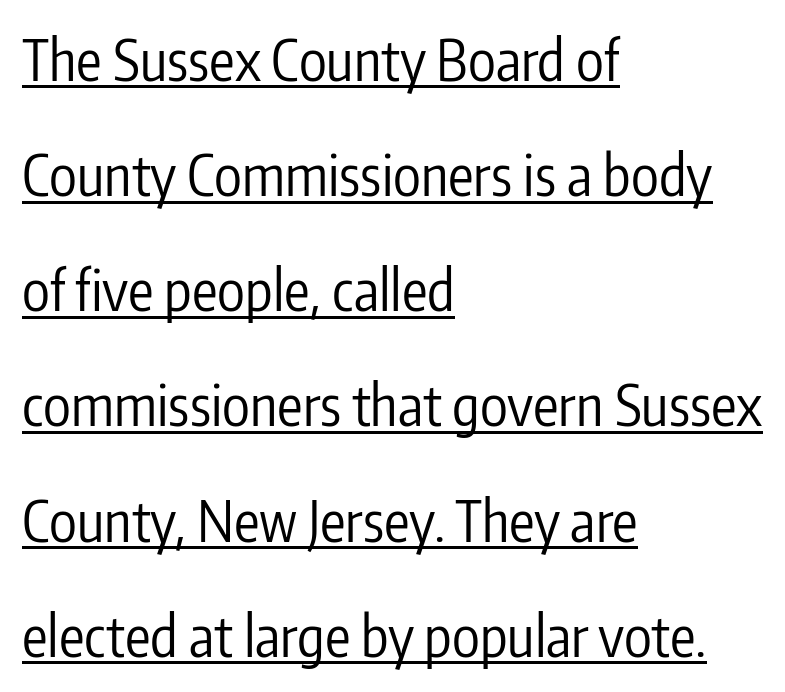
The weight would be labelled regular, book, light, or lighter still. These lines are set flush left with a ragged right edge. Beneath each row of characters lies a ruled line. Is the letter spacing exaggerated? No — it looks like the ordinary default.
